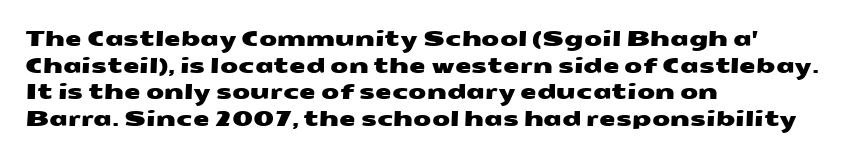
This rendering features lettering with no underline. What's the leading like? Ordinary, nothing unusual. Here the glyphs are tracked normally, forming tight word shapes. Line starts are locked; line ends wander.
